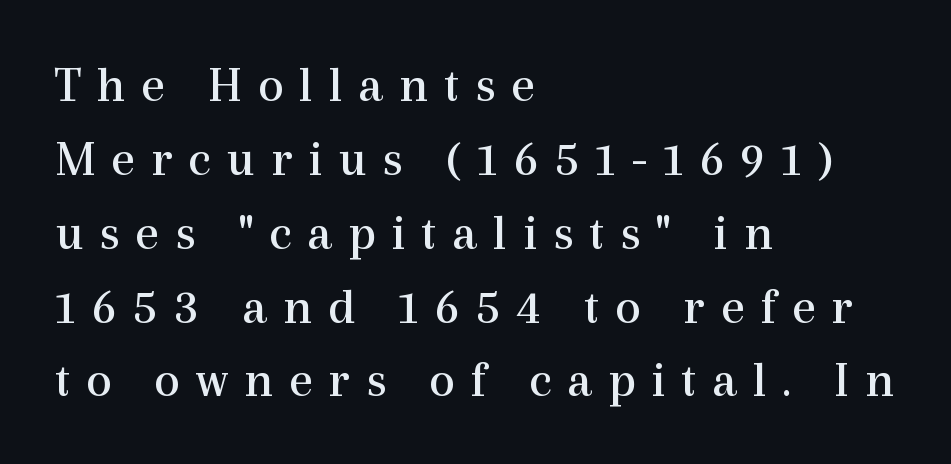
{"serif": "yes", "italic": "no", "bold": "no", "weight": "regular", "width": "normal", "x_height": "medium", "monospaced": "no", "underline": "no", "align": "left", "line_spacing": "normal", "line_spacing_ratio": 1.42, "letter_spacing": "wide", "letter_spacing_em": 0.3, "glyph_px": 52}
